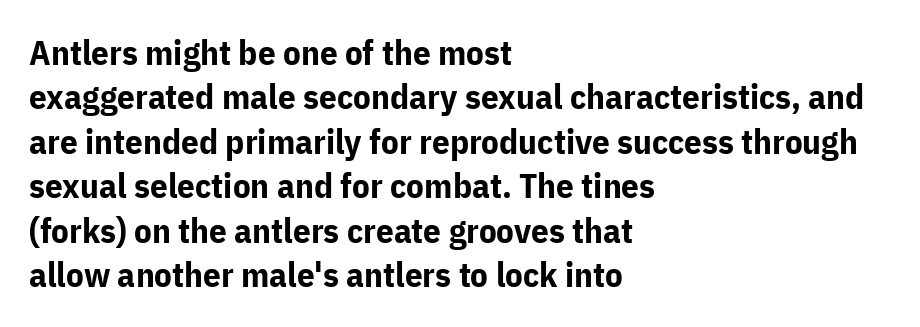
The letters advance in unequal steps, a hallmark of proportional type. Honestly, there is no underline to notice here at all. Does the type have serifs? No, each stem ends abruptly. This block has exactly the height ordinary leading produces. You'd pick this weight for a headline — it's a proper bold.
